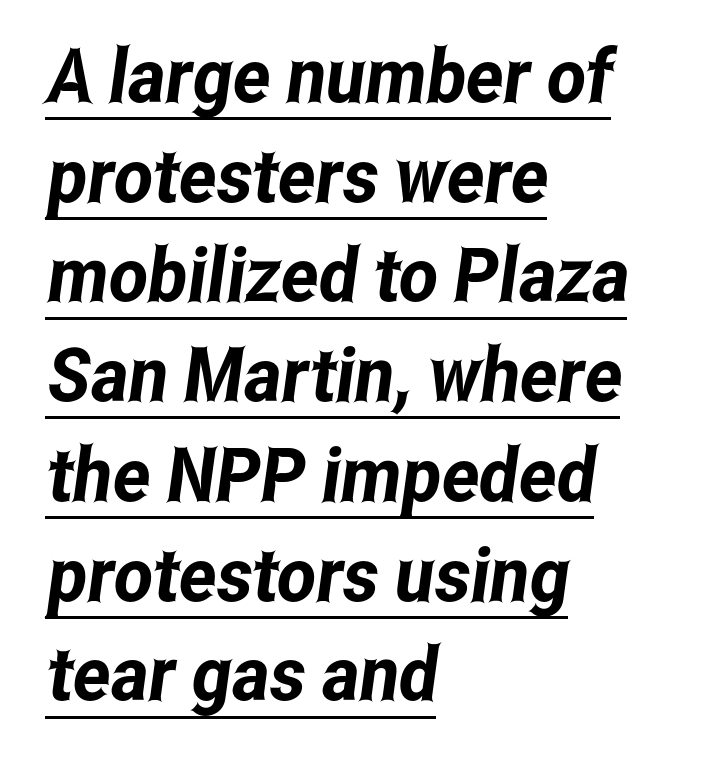
Each line starts at the same left margin while the right side varies. Check the space under the baseline: a stroke is drawn there. Line spacing here is normal. No feet cap the strokes, marking this as sans-serif type.
